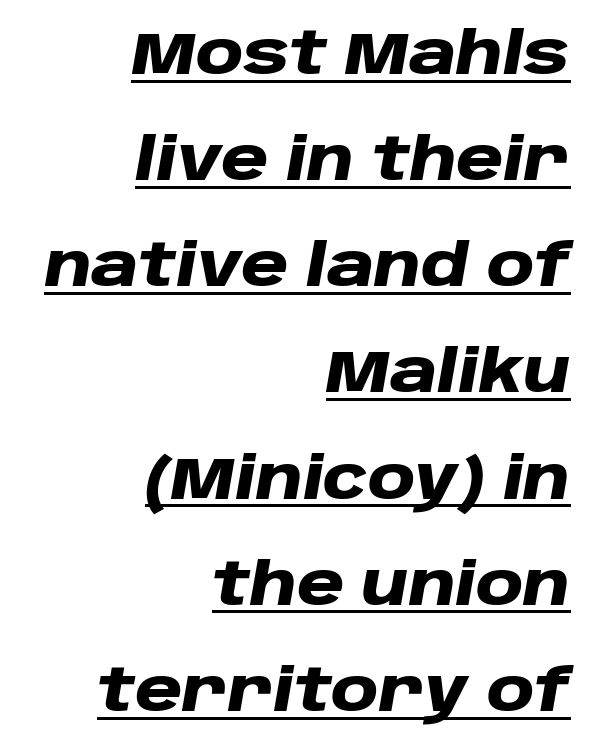
The image shows 58 px heavy, wide type, italic (leaning right); set right-aligned, line spacing 1.83x, normal letter spacing, underlined; low stroke contrast and a large x-height.
